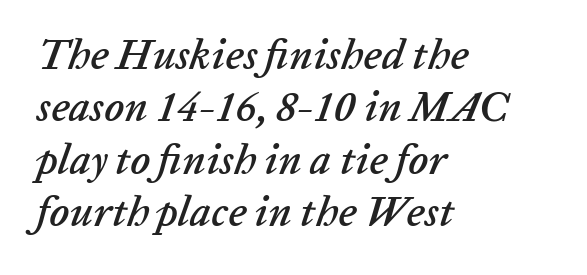
The image shows 42 px text type, italic (leaning right); set left-aligned, normal line spacing (1.25x), normal letter spacing, not underlined; low stroke contrast and a medium x-height.
